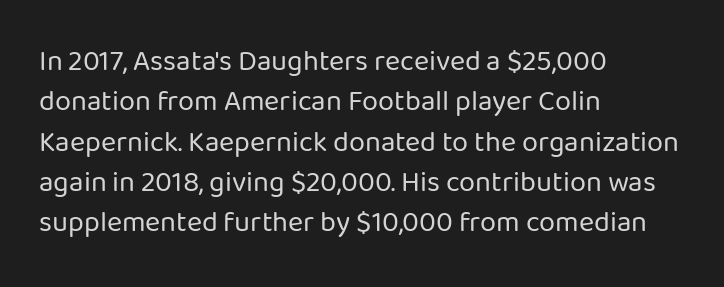
The type is set solid horizontally, with unmodified tracking. The axis of the letterforms is exactly vertical. The letters advance in unequal steps, a hallmark of proportional type. Stroke thickness stays within the range of a standard reading face or lighter. Quick note: interline space is typical.
